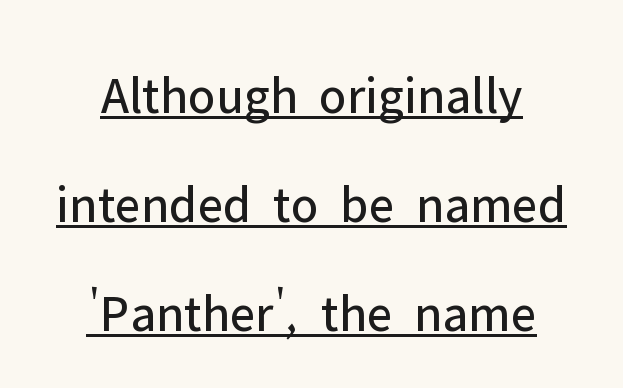
{"serif": "no", "italic": "no", "bold": "no", "weight": "regular", "width": "normal", "stroke_contrast": "low", "x_height": "medium", "monospaced": "no", "underline": "yes", "align": "center", "line_spacing": "loose", "line_spacing_ratio": 2.06, "letter_spacing": "normal", "letter_spacing_em": 0.0, "glyph_px": 53}
